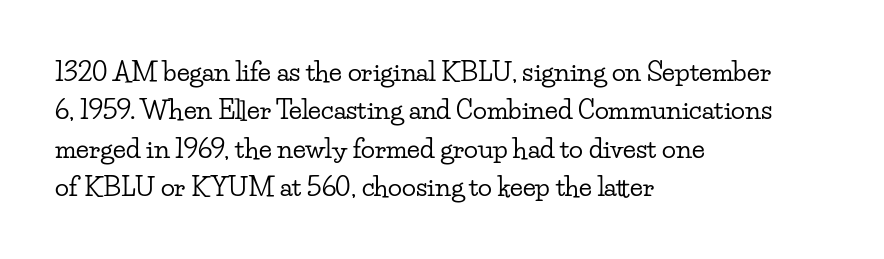
The image shows 26 px text type, upright; set left-aligned, normal line spacing (1.48x), normal letter spacing, not underlined.
